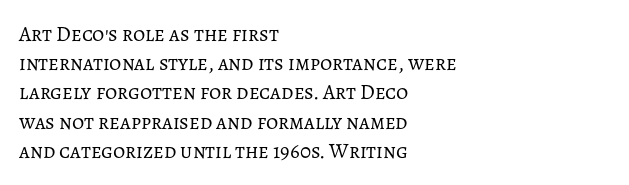
Tracking here is standard; glyphs follow each other at the usual distance. Heft: none added — not bold. These lines are set flush left with a ragged right edge. The letters stand straight up with perfectly vertical stems. Has an underline been added? It has not.
